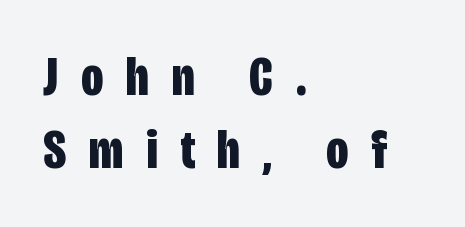
The image shows 55 px bold, condensed sans-serif type, upright; set left-aligned, normal line spacing (1.33x), unusually wide letter spacing (+0.42 em), not underlined; low stroke contrast and a large x-height.
